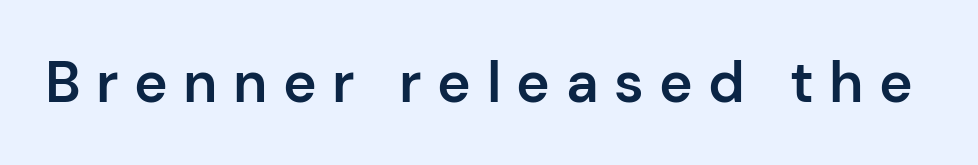
{"serif": "no", "italic": "no", "bold": "semi", "weight": "semibold", "width": "normal", "stroke_contrast": "low", "x_height": "medium", "monospaced": "no", "underline": "no", "letter_spacing": "wide", "letter_spacing_em": 0.27, "glyph_px": 57}
